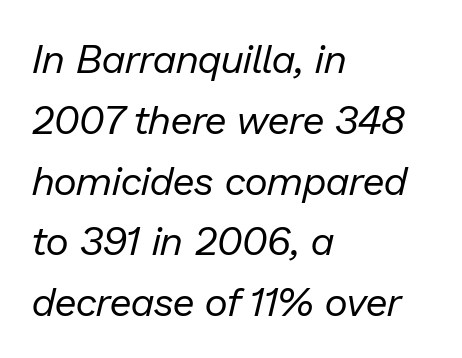
{"italic": "yes", "lean": "right", "slant_degrees": 13, "bold": "no", "weight": "regular", "width": "normal", "stroke_contrast": "low", "x_height": "medium", "monospaced": "no", "underline": "no", "align": "left", "line_spacing": "normal", "line_spacing_ratio": 1.52, "letter_spacing": "normal", "letter_spacing_em": 0.0, "glyph_px": 40}
